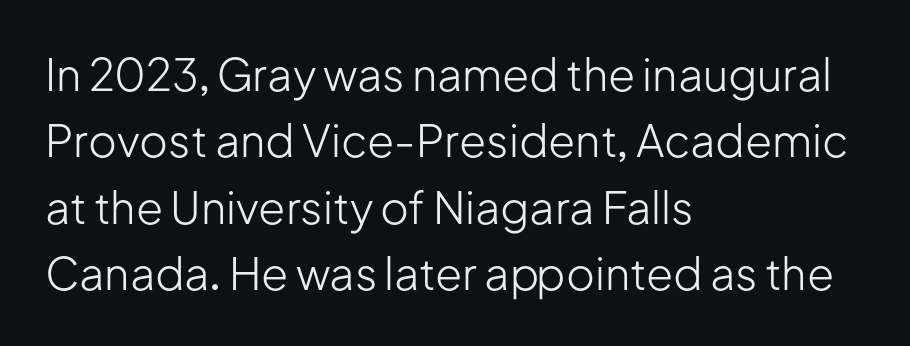
Successive baselines arrive at the customary interval. Layout note: lines flush left. The typeface has the unassuming heft of standard copy or less. Unlike a traditional serif, this face leaves its strokes unadorned. The rendering keeps characters at their native spacing. When letters stand straight like this, we call the style roman or upright.
